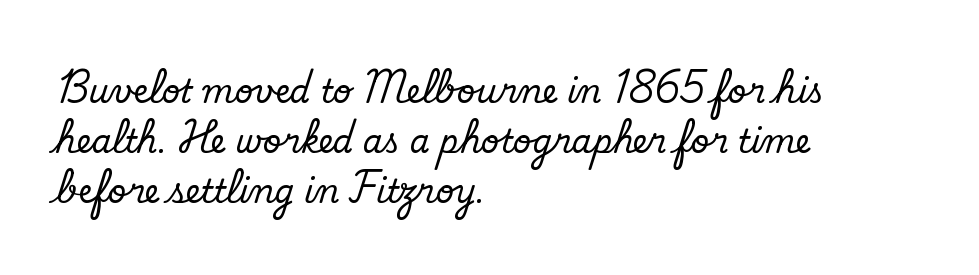
The paragraph has a hard left edge and a soft right edge. The letterforms sit at book weight or below. Summary of vertical rhythm: regular, with standard interline spacing. Looks like regular typesetting: each glyph gets only the width it needs.
